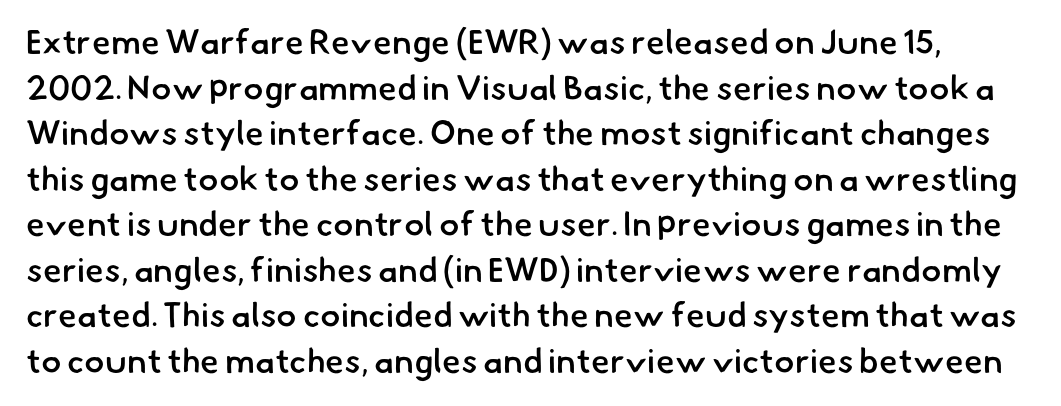
The image shows 34 px semibold sans-serif type; set normal line spacing (1.34x), normal letter spacing, not underlined; low stroke contrast and a small x-height.
